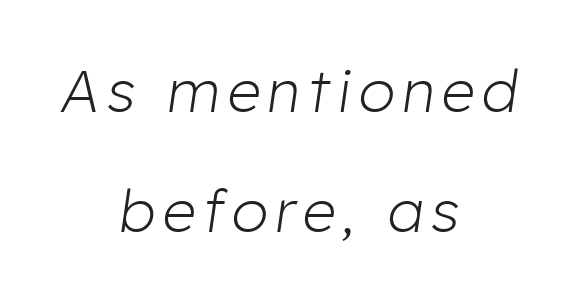
Q: Is the text bold? A: No.
Q: Is the text italic (slanted)? A: Yes, it leans right by about 8 degrees.
Q: Is the text underlined? A: No.
Q: How is the paragraph aligned? A: Centered.
Q: Is the spacing between lines tight, normal or loose? A: Loose.
Q: Width (condensed, normal, or wide)? A: Normal.
Q: Stroke contrast? A: Low.
Q: x-height? A: Medium.
Q: Monospaced? A: No.
